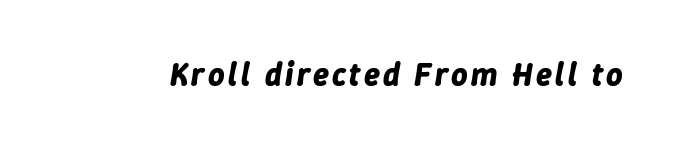
{"italic": "yes", "lean": "right", "slant_degrees": 9, "bold": "yes", "weight": "bold", "width": "normal", "stroke_contrast": "low", "x_height": "medium", "monospaced": "no", "underline": "no", "glyph_px": 32}
